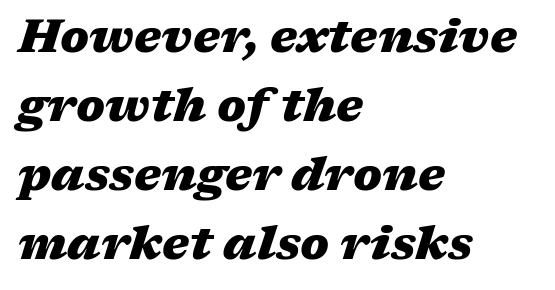
{"italic": "yes", "lean": "right", "slant_degrees": 17, "bold": "yes", "weight": "heavy", "width": "wide", "stroke_contrast": "medium", "x_height": "medium", "monospaced": "no", "underline": "no", "align": "left", "line_spacing": "normal", "line_spacing_ratio": 1.5, "letter_spacing": "normal", "letter_spacing_em": 0.0, "glyph_px": 46}
